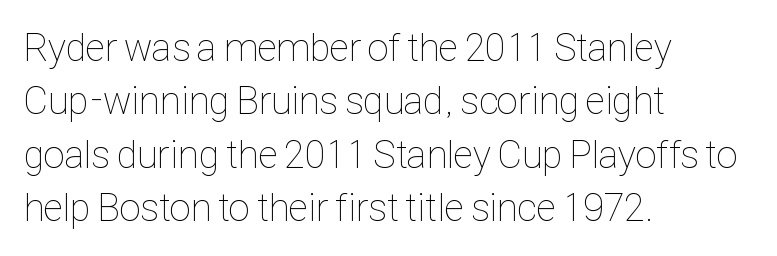
Q: Is the text bold? A: No.
Q: Is the text italic (slanted)? A: No, it is upright.
Q: Is the text underlined? A: No.
Q: How is the paragraph aligned? A: Left-aligned.
Q: Is the spacing between letters normal or unusually wide? A: Normal.
Q: Is the spacing between lines tight, normal or loose? A: Normal.
Q: Width (condensed, normal, or wide)? A: Condensed.
Q: Stroke contrast? A: Low.
Q: x-height? A: Medium.
Q: Monospaced? A: No.
